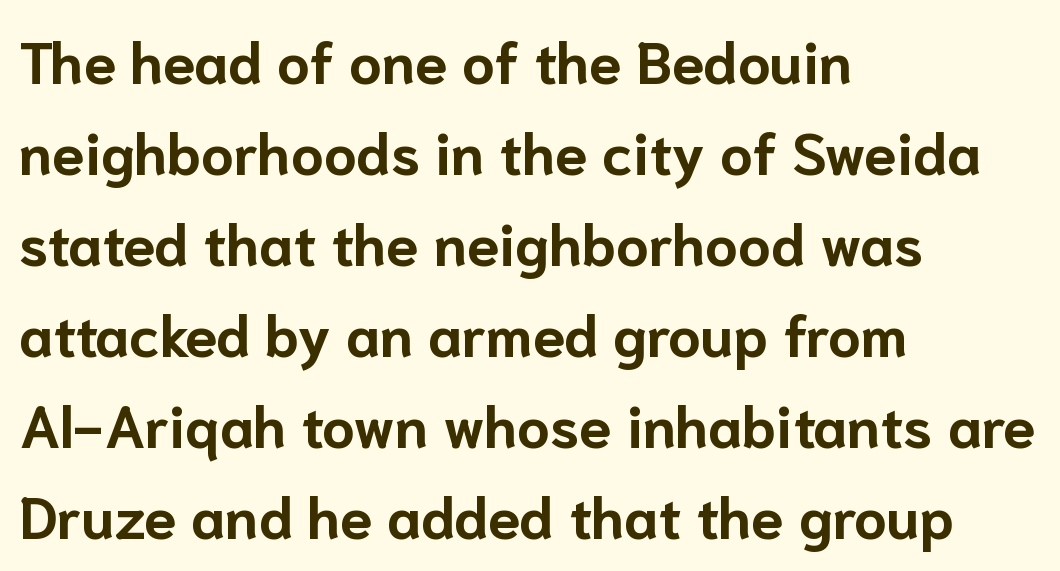
The image shows 58 px bold sans-serif type, upright; set left-aligned, normal line spacing (1.57x), normal letter spacing, not underlined; low stroke contrast and a medium x-height.
